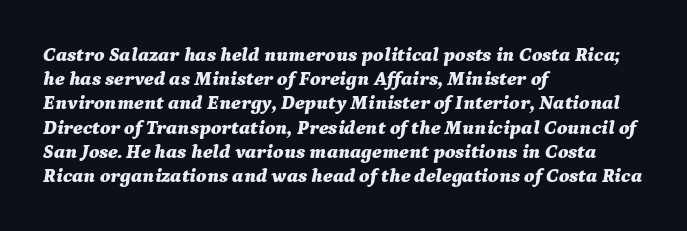
{"italic": "yes", "lean": "right", "slant_degrees": 9, "bold": "yes", "underline": "no", "align": "left", "line_spacing_ratio": 1.21, "letter_spacing": "normal", "letter_spacing_em": 0.0, "glyph_px": 20}
